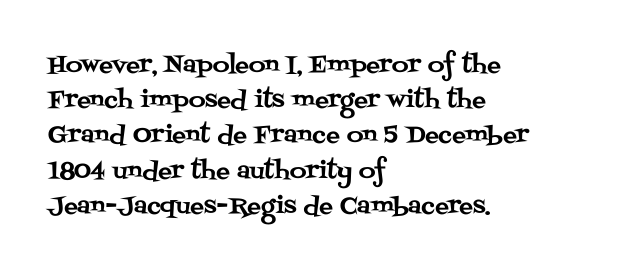
The designer left line spacing at the default. The face used here is rendered with its standard letterfit. The letters stand upright; this is a roman face. The rag falls on the right side of this text block. The words here are not underlined.
